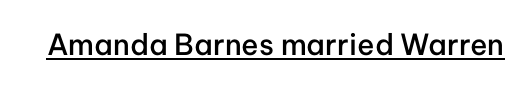
Q: Is the text bold? A: Semi-bold.
Q: Is the text italic (slanted)? A: No, it is upright.
Q: Is the typeface a serif or a sans-serif typeface? A: Sans-serif.
Q: Is the text underlined? A: Yes.
Q: Is the spacing between letters normal or unusually wide? A: Normal.
Q: Width (condensed, normal, or wide)? A: Normal.
Q: Stroke contrast? A: Low.
Q: x-height? A: Medium.
Q: Monospaced? A: No.
